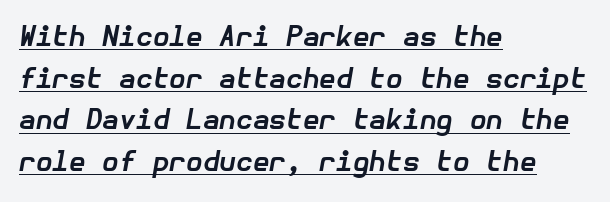
Whoever set this chose a conventional vertical rhythm. There is no visible air inserted between adjacent glyphs. The face used here appears with an underline applied. Reading down the block, your eye returns to a fixed left position each line.
